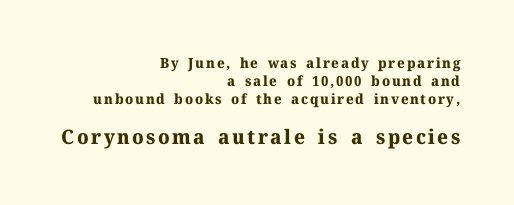
{"italic": "no", "bold": "yes", "underline": "no", "align": "right", "line_spacing": "normal", "line_spacing_ratio": 1.28, "larger_block": "second", "size_ratio": 1.43, "glyph_px": 20}
